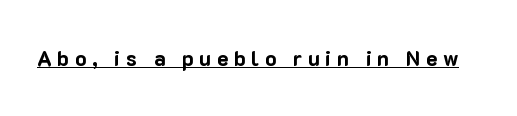
Q: Is the text bold? A: Yes.
Q: Is the text italic (slanted)? A: No, it is upright.
Q: Is the text underlined? A: Yes.
Q: Is the spacing between letters normal or unusually wide? A: Unusually wide.
